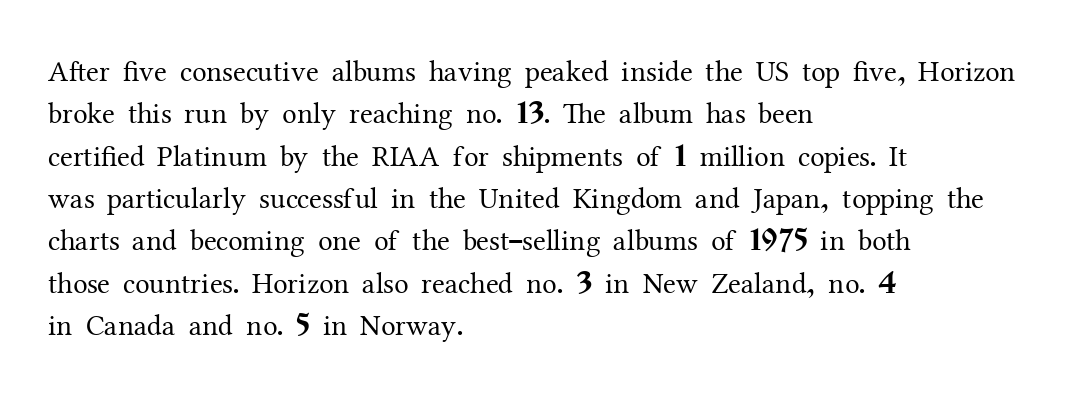
Q: Is the text bold? A: No.
Q: Is the text italic (slanted)? A: No, it is upright.
Q: Is the typeface a serif or a sans-serif typeface? A: Serif.
Q: Is the text underlined? A: No.
Q: How is the paragraph aligned? A: Left-aligned.
Q: Is the spacing between letters normal or unusually wide? A: Normal.
Q: Is the spacing between lines tight, normal or loose? A: Normal.
Q: Width (condensed, normal, or wide)? A: Normal.
Q: Stroke contrast? A: Medium.
Q: x-height? A: Medium.
Q: Monospaced? A: No.
